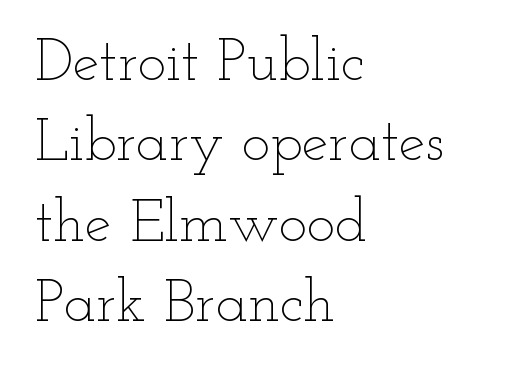
{"italic": "no", "bold": "no", "weight": "thin", "width": "wide", "stroke_contrast": "low", "x_height": "small", "monospaced": "no", "underline": "no", "align": "left", "line_spacing": "normal", "line_spacing_ratio": 1.34, "letter_spacing": "normal", "letter_spacing_em": 0.0, "glyph_px": 60}
